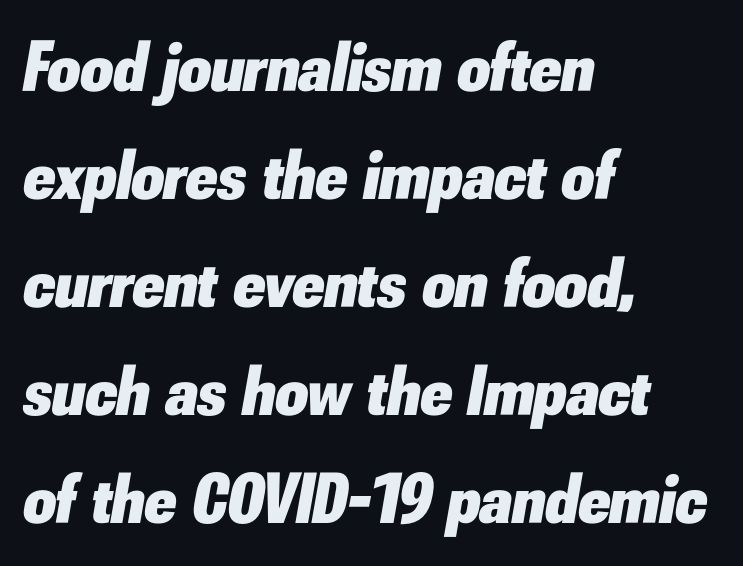
The image shows 71 px heavy type, italic (leaning right); set left-aligned, normal line spacing (1.52x), normal letter spacing, not underlined; low stroke contrast and a small x-height.
